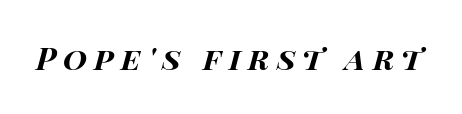
The typesetting leans heavy: a genuine bold. In terms of posture, this sample is oblique. The specimen omits any rule beneath the text block's lines. The letters are spread apart with noticeably loose tracking. Varying glyph widths throughout — classic text-font behaviour.
